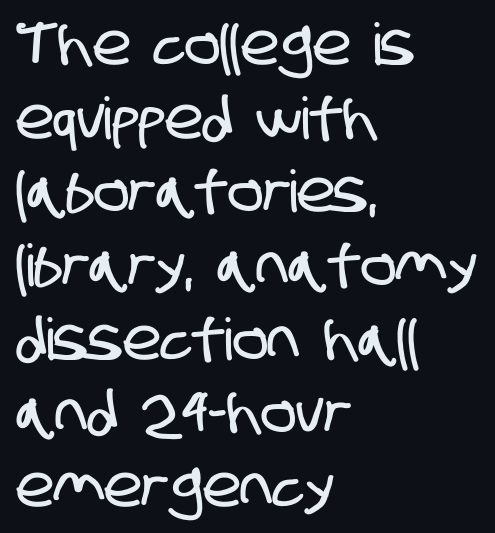
Descenders are the only things crossing below the line. The passage shown is typed in a proportional face where columns would drift. You could call the tracking neutral — neither tight nor loose. The text block is weighted toward the left margin, trailing off unevenly rightward. The font family rendered here belongs to the sans-serif group.
